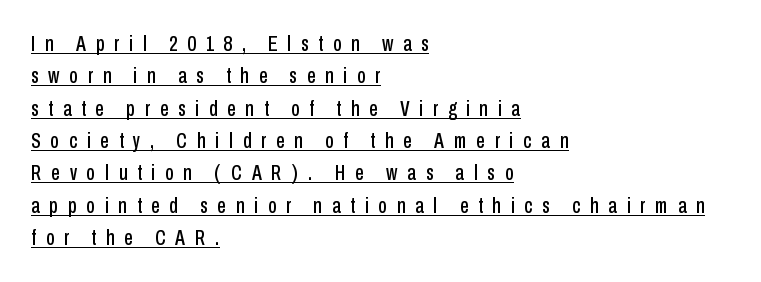
The image shows 22 px text type, upright; set left-aligned, normal line spacing (1.47x), unusually wide letter spacing (+0.44 em), underlined.
